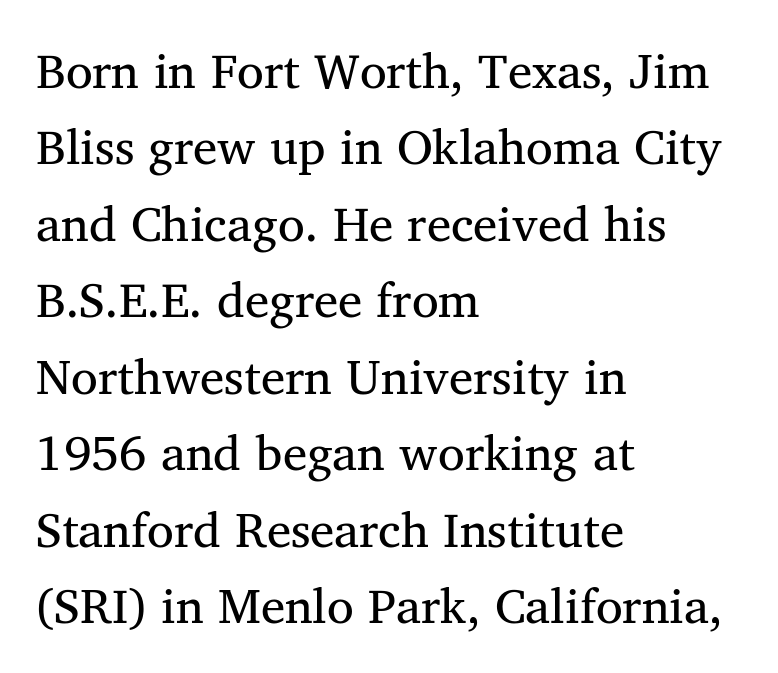
Q: Is the text italic (slanted)? A: No, it is upright.
Q: Is the typeface a serif or a sans-serif typeface? A: Serif.
Q: Is the text underlined? A: No.
Q: How is the paragraph aligned? A: Left-aligned.
Q: Is the spacing between letters normal or unusually wide? A: Normal.
Q: Is the spacing between lines tight, normal or loose? A: Normal.
Q: Width (condensed, normal, or wide)? A: Normal.
Q: Stroke contrast? A: Medium.
Q: x-height? A: Medium.
Q: Monospaced? A: No.
